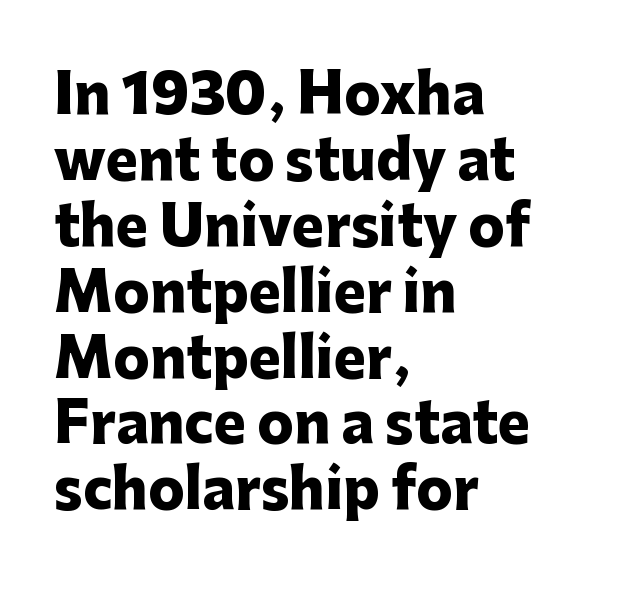
Q: Is the text bold? A: Yes.
Q: Is the text italic (slanted)? A: No, it is upright.
Q: Is the typeface a serif or a sans-serif typeface? A: Sans-serif.
Q: Is the text underlined? A: No.
Q: How is the paragraph aligned? A: Left-aligned.
Q: Is the spacing between letters normal or unusually wide? A: Normal.
Q: Width (condensed, normal, or wide)? A: Normal.
Q: Stroke contrast? A: Low.
Q: x-height? A: Medium.
Q: Monospaced? A: No.
